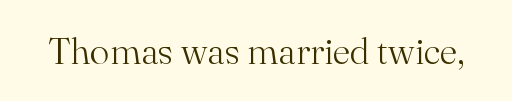
Q: Is the text bold? A: No.
Q: Is the text italic (slanted)? A: No, it is upright.
Q: Is the typeface a serif or a sans-serif typeface? A: Serif.
Q: Is the text underlined? A: No.
Q: Is the spacing between letters normal or unusually wide? A: Normal.
Q: Width (condensed, normal, or wide)? A: Normal.
Q: Stroke contrast? A: Medium.
Q: x-height? A: Small.
Q: Monospaced? A: No.
